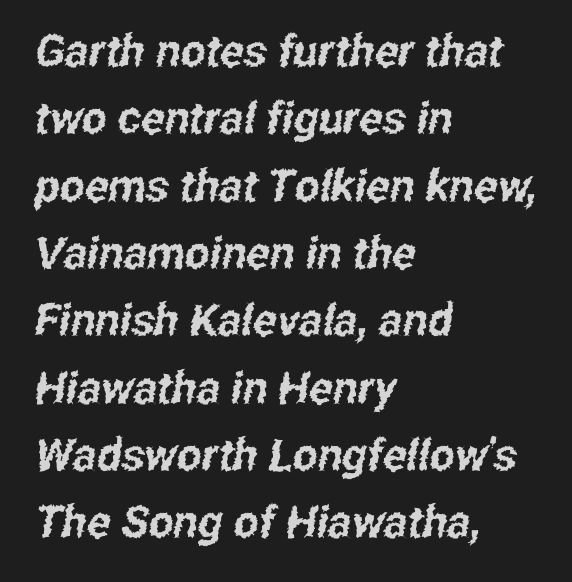
Q: Is the typeface a serif or a sans-serif typeface? A: Sans-serif.
Q: Is the text underlined? A: No.
Q: How is the paragraph aligned? A: Left-aligned.
Q: Is the spacing between letters normal or unusually wide? A: Normal.
Q: Is the spacing between lines tight, normal or loose? A: Normal.
Q: Width (condensed, normal, or wide)? A: Condensed.
Q: Stroke contrast? A: Low.
Q: x-height? A: Medium.
Q: Monospaced? A: No.
